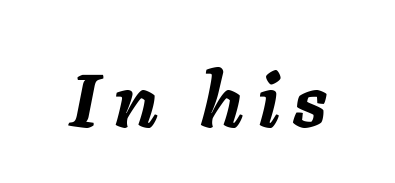
The image shows 76 px semibold type, italic (leaning right); set not underlined; low stroke contrast and a medium x-height.
